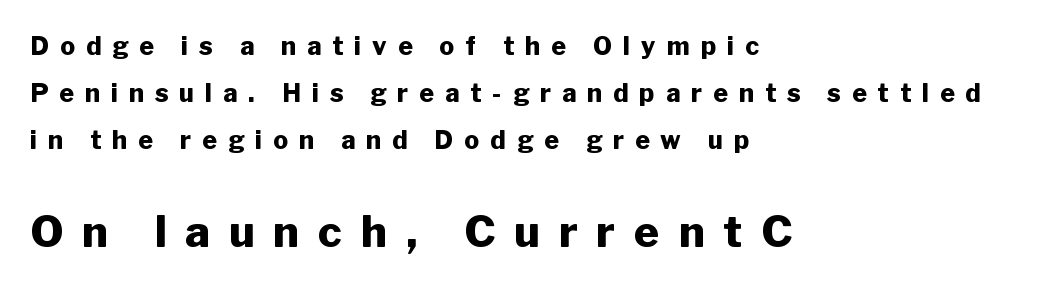
The image shows 43 px heavy sans-serif type, upright; set left-aligned, line spacing 1.88x, unusually wide letter spacing (+0.44 em), not underlined; the second (bottom) block is 1.72x larger; low stroke contrast and a medium x-height.
